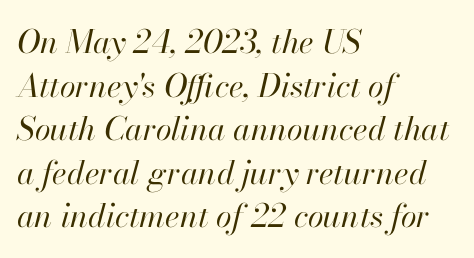
{"italic": "yes", "lean": "right", "slant_degrees": 13, "bold": "no", "weight": "regular", "width": "normal", "stroke_contrast": "high", "x_height": "small", "monospaced": "no", "underline": "no", "align": "left", "line_spacing": "normal", "line_spacing_ratio": 1.36, "letter_spacing": "normal", "letter_spacing_em": 0.0, "glyph_px": 32}
